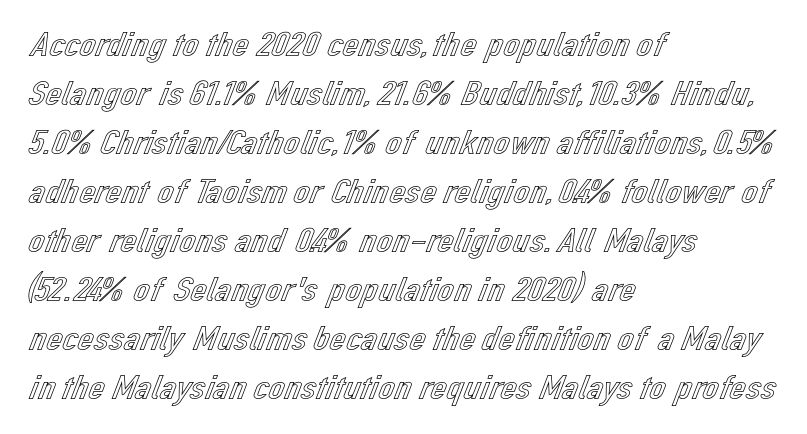
{"width": "normal", "x_height": "medium", "monospaced": "no", "underline": "no", "align": "left", "line_spacing": "normal", "line_spacing_ratio": 1.36, "letter_spacing": "normal", "letter_spacing_em": 0.0, "glyph_px": 36}
